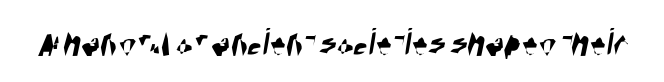
Q: Is the typeface a serif or a sans-serif typeface? A: Sans-serif.
Q: Is the text underlined? A: No.
Q: Is the spacing between letters normal or unusually wide? A: Normal.
Q: Width (condensed, normal, or wide)? A: Condensed.
Q: Stroke contrast? A: High.
Q: x-height? A: Large.
Q: Monospaced? A: No.
